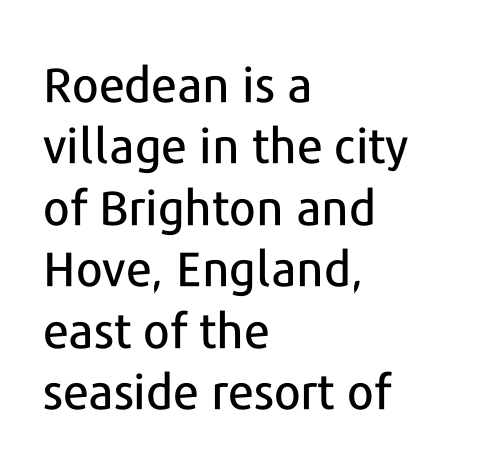
The image shows 48 px sans-serif type, upright; set left-aligned, normal line spacing (1.28x), normal letter spacing, not underlined; low stroke contrast and a medium x-height.
